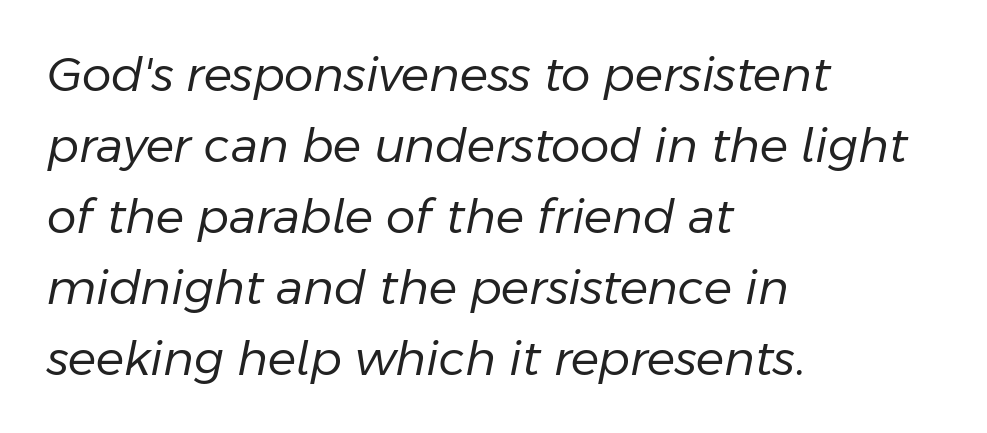
Q: Is the text bold? A: No.
Q: Is the text italic (slanted)? A: Yes, it leans right by about 11 degrees.
Q: Is the text underlined? A: No.
Q: How is the paragraph aligned? A: Left-aligned.
Q: Is the spacing between letters normal or unusually wide? A: Normal.
Q: Is the spacing between lines tight, normal or loose? A: Normal.
Q: Width (condensed, normal, or wide)? A: Normal.
Q: Stroke contrast? A: Low.
Q: x-height? A: Medium.
Q: Monospaced? A: No.
